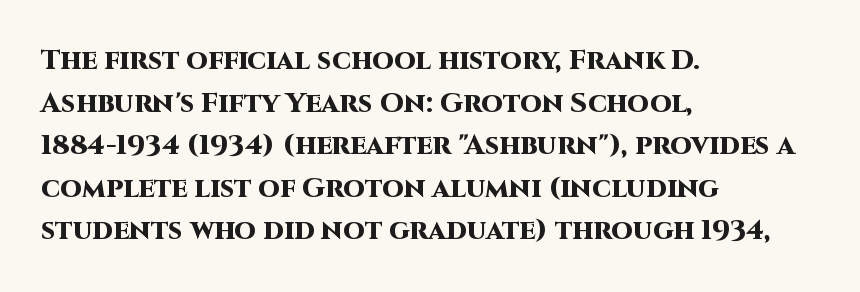
{"serif": "no", "italic": "no", "bold": "yes", "weight": "heavy", "width": "normal", "stroke_contrast": "high", "x_height": "large", "monospaced": "no", "underline": "no", "align": "left", "line_spacing": "normal", "line_spacing_ratio": 1.52, "letter_spacing": "normal", "letter_spacing_em": 0.0, "glyph_px": 28}
